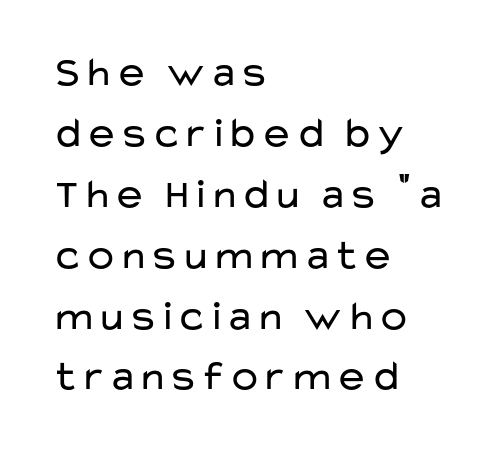
Underline: absent. The line texture is even and compact thanks to regular tracking. Does the type have serifs? No, each stem ends abruptly. This reads as an unemphasized weight, regular at the heaviest. Do the characters align in a grid? No, the font is proportional.
